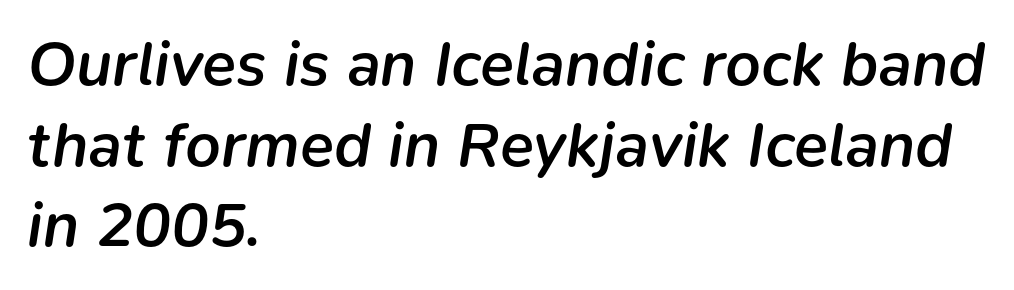
Italic: yes, the glyphs are oblique. How are the letters spaced? Ordinarily, with no added tracking. The space beneath each line is pristine and unruled. Each new line begins a customary step beneath the previous one. Is the block centered? No — it sits flush against the left margin. A bit beefed up — I'd call it semibold rather than bold.
